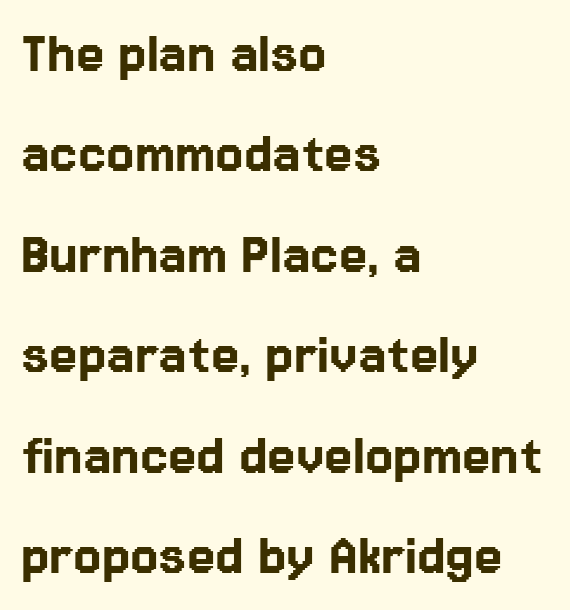
Compared with a centered layout, this one pins lines to the left instead. Honestly, there is no underline to notice here at all. The face used here is proportionally spaced, like ordinary book or web type. Is there any slant? The stems are plumb.
